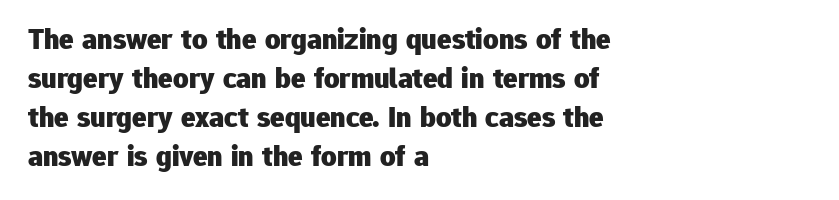
{"serif": "no", "italic": "no", "bold": "yes", "weight": "heavy", "width": "normal", "stroke_contrast": "low", "x_height": "medium", "monospaced": "no", "underline": "no", "align": "left", "line_spacing": "normal", "line_spacing_ratio": 1.3, "letter_spacing": "normal", "letter_spacing_em": 0.0, "glyph_px": 30}
